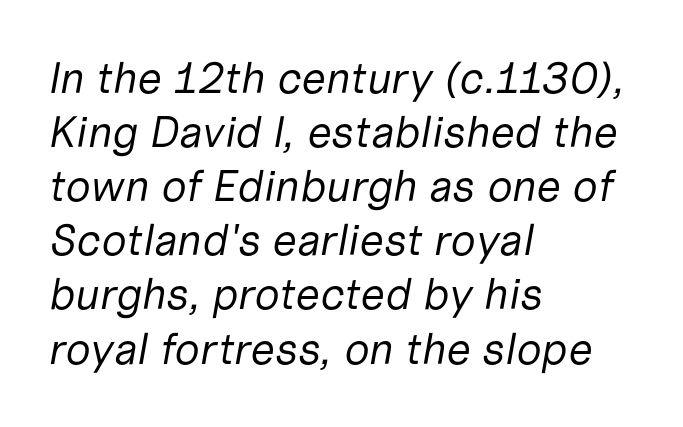
Weight: regular or lighter. These lines were composed using italics. Standard letterfit; no display-style spreading of the glyphs. Descenders hang freely into open space.
